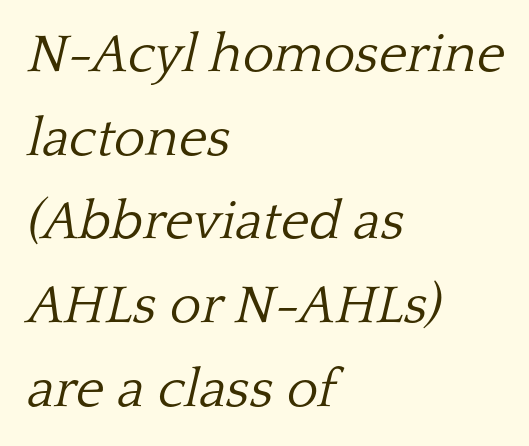
The image shows 54 px light serif type, italic (leaning right); set left-aligned, normal line spacing (1.55x), normal letter spacing, not underlined; low stroke contrast and a medium x-height.
